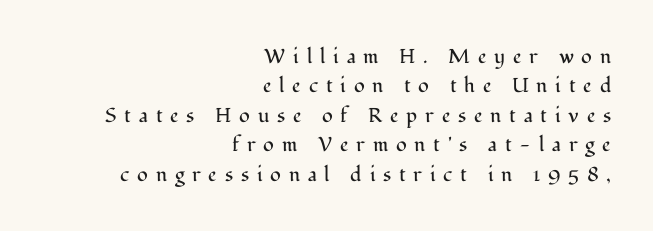
Evenly set lines give the paragraph a standard silhouette. Does the copy run flush right? Yes — the right margin is perfectly even. Quick note: not italic, upright. In terms of letterspacing, this is a distinctly airy, spread setting.
